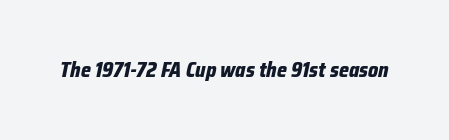
The image shows 21 px bold type, italic (leaning right); set normal letter spacing, not underlined.
